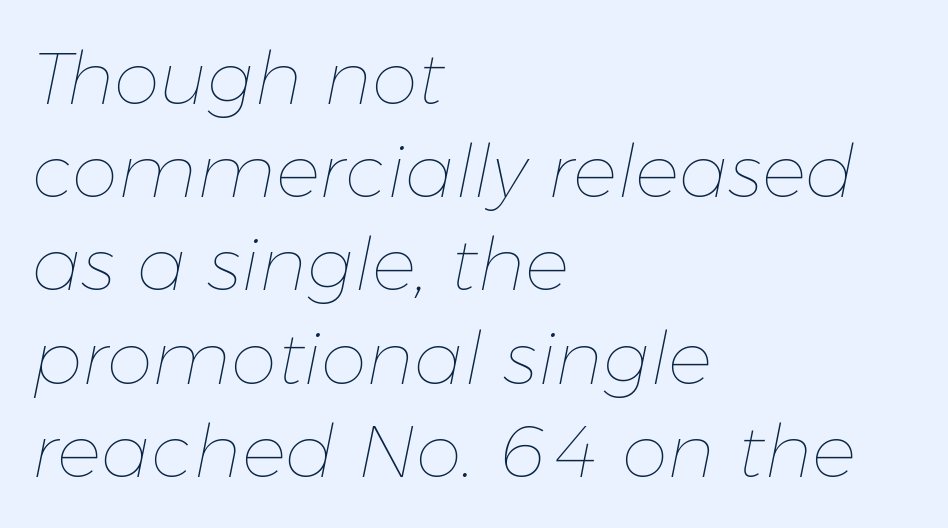
Q: Is the text bold? A: No.
Q: Is the text italic (slanted)? A: Yes, it leans right by about 11 degrees.
Q: Is the text underlined? A: No.
Q: How is the paragraph aligned? A: Left-aligned.
Q: Is the spacing between letters normal or unusually wide? A: Normal.
Q: Is the spacing between lines tight, normal or loose? A: Normal.
Q: Width (condensed, normal, or wide)? A: Normal.
Q: Stroke contrast? A: Low.
Q: x-height? A: Medium.
Q: Monospaced? A: No.
